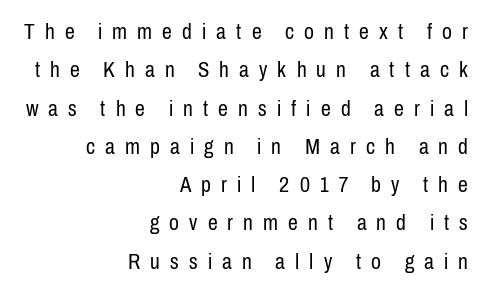
The image shows 22 px text type, upright; set right-aligned, line spacing 1.74x, unusually wide letter spacing (+0.46 em), not underlined.
